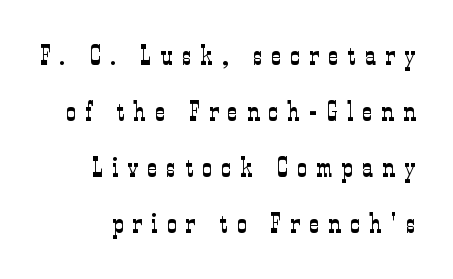
Q: Is the text bold? A: No.
Q: Is the text italic (slanted)? A: No, it is upright.
Q: Is the text underlined? A: No.
Q: Is the spacing between letters normal or unusually wide? A: Unusually wide.
Q: Is the spacing between lines tight, normal or loose? A: Loose.
